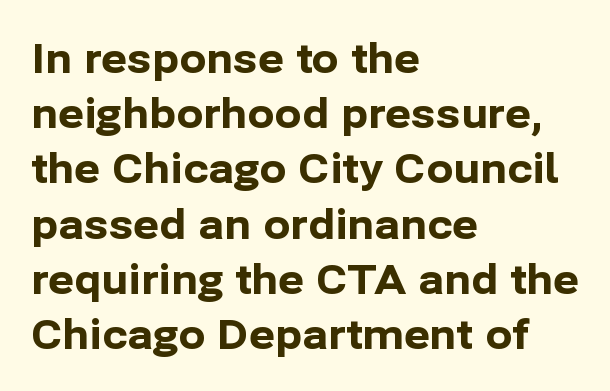
What weight is shown? A full bold with thick strokes. Type style note: lacks serifs. Short note: letters normally spaced. The specimen reads as upright at a glance. In terms of leading, this rendering sits right in the middle. Casual observation: everything's shoved over to the left.
